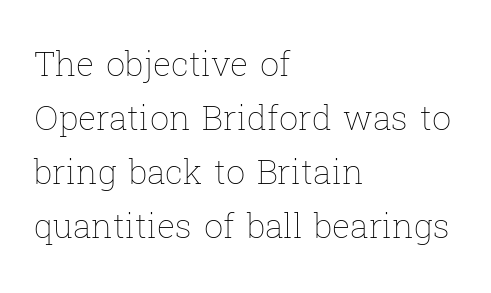
Vertical stems look standard width or narrower in stroke. Each new line begins a customary step beneath the previous one. Inter-character spacing is left at the font's built-in metrics. Beneath every word, the page is bare.
